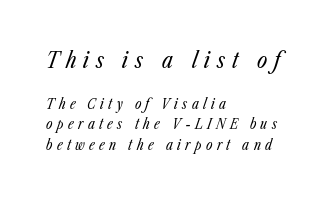
{"italic": "yes", "lean": "right", "slant_degrees": 23, "bold": "no", "underline": "no", "align": "left", "line_spacing": "normal", "line_spacing_ratio": 1.44, "letter_spacing": "wide", "letter_spacing_em": 0.31, "larger_block": "first", "size_ratio": 1.57, "glyph_px": 22}
